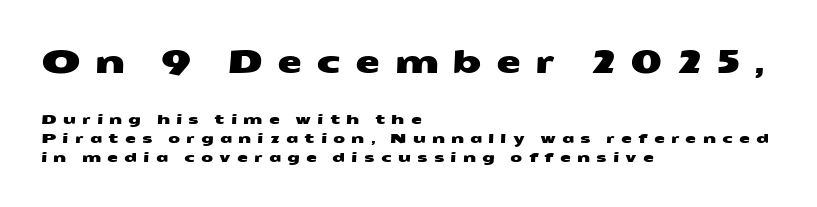
Q: Is the typeface a serif or a sans-serif typeface? A: Sans-serif.
Q: Is the text underlined? A: No.
Q: How is the paragraph aligned? A: Left-aligned.
Q: Is the spacing between letters normal or unusually wide? A: Unusually wide.
Q: Is the spacing between lines tight, normal or loose? A: Normal.
Q: Which block of text is set in a larger size, the first (top) or the second (bottom)? A: The first (top) one.
Q: Width (condensed, normal, or wide)? A: Wide.
Q: Stroke contrast? A: Medium.
Q: x-height? A: Medium.
Q: Monospaced? A: No.
